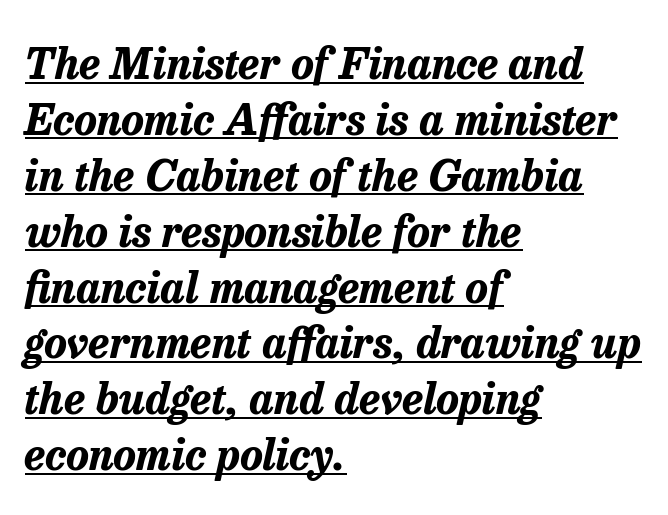
{"italic": "yes", "lean": "right", "slant_degrees": 13, "bold": "yes", "weight": "bold", "width": "normal", "stroke_contrast": "low", "x_height": "medium", "monospaced": "no", "underline": "yes", "align": "left", "line_spacing": "normal", "line_spacing_ratio": 1.3, "letter_spacing": "normal", "letter_spacing_em": 0.0, "glyph_px": 43}
